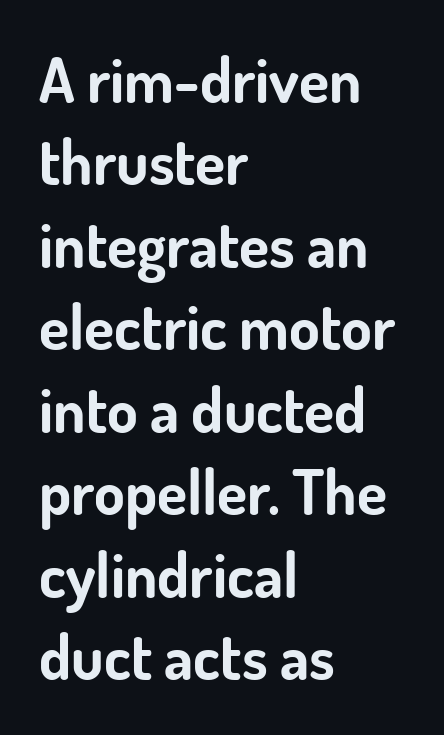
A roman cut, with each character standing at attention. Letter spacing: default. Has an underline been added? It has not. Thick stems and heavy bowls — unmistakably bold. Is this a sans? Yes — the strokes have no serifs. Baseline-to-baseline distance is the conventional proportion of letter height.
